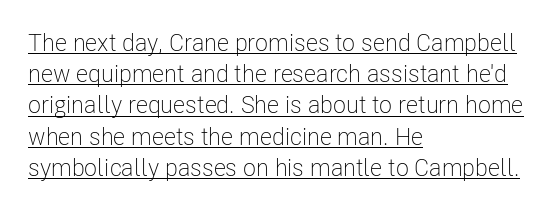
Q: Is the text bold? A: No.
Q: Is the text italic (slanted)? A: No, it is upright.
Q: Is the text underlined? A: Yes.
Q: How is the paragraph aligned? A: Left-aligned.
Q: Is the spacing between letters normal or unusually wide? A: Normal.
Q: Is the spacing between lines tight, normal or loose? A: Normal.
